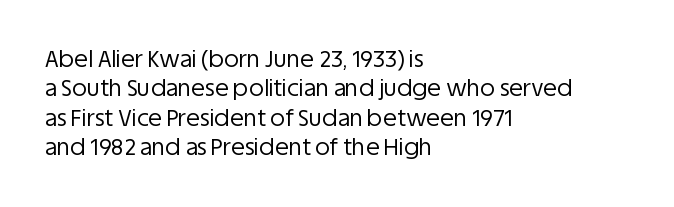
{"italic": "no", "bold": "no", "underline": "no", "align": "left", "line_spacing": "normal", "line_spacing_ratio": 1.28, "letter_spacing": "normal", "letter_spacing_em": 0.0, "glyph_px": 23}
